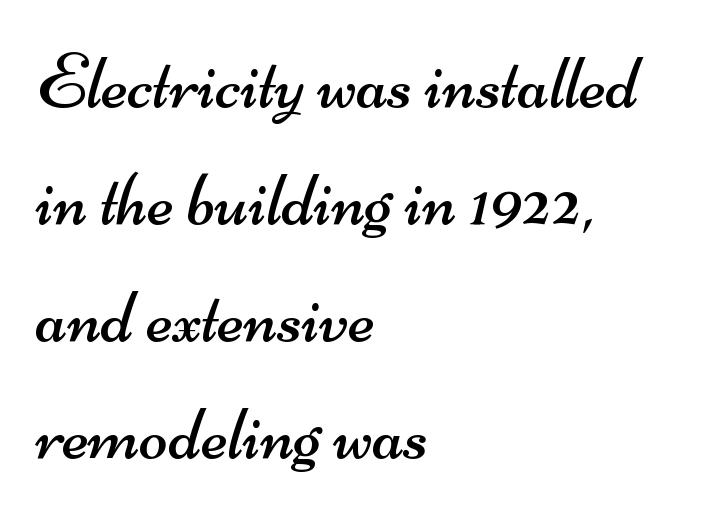
The image shows 76 px regular-weight, wide sans-serif type; set left-aligned, normal line spacing (1.54x), normal letter spacing, not underlined; medium stroke contrast and a small x-height.
